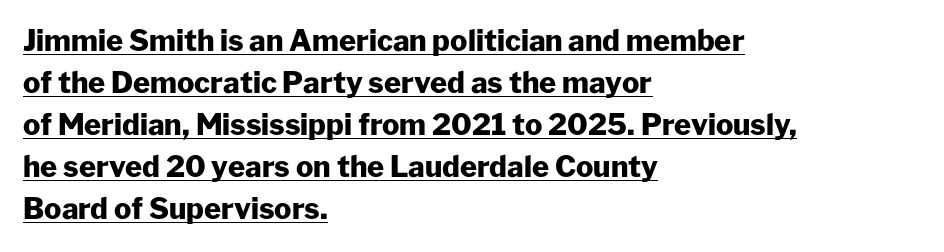
The vertical gap from one line to the next is medium. In terms of weight, the rendering is a true, heavy bold. Underlined type. How are the letters spaced? Ordinarily, with no added tracking. Think of a printed novel: that variable character pitch is what you see here.
